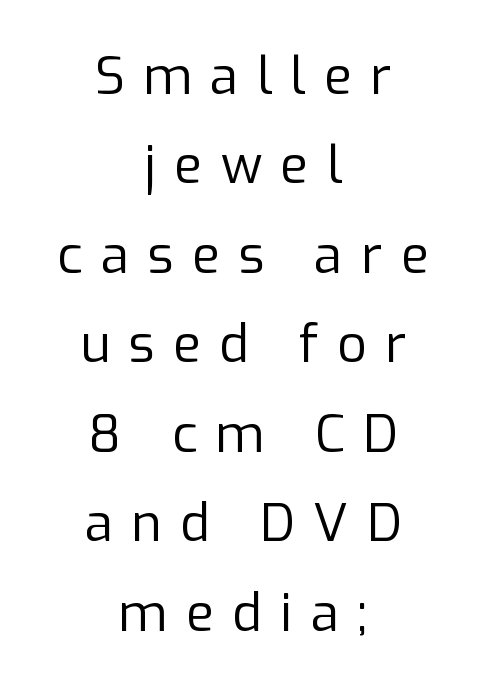
Q: Is the text bold? A: No.
Q: Is the text italic (slanted)? A: No, it is upright.
Q: Is the typeface a serif or a sans-serif typeface? A: Sans-serif.
Q: Is the text underlined? A: No.
Q: How is the paragraph aligned? A: Centered.
Q: Is the spacing between letters normal or unusually wide? A: Unusually wide.
Q: Width (condensed, normal, or wide)? A: Normal.
Q: Stroke contrast? A: Low.
Q: x-height? A: Medium.
Q: Monospaced? A: No.
